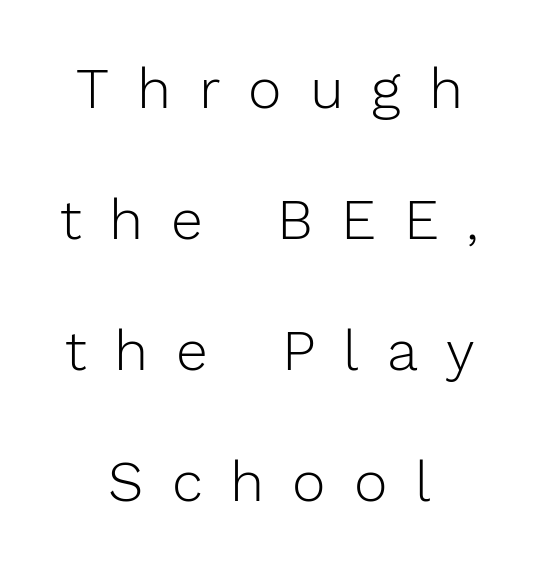
{"serif": "no", "italic": "no", "bold": "no", "weight": "light", "width": "normal", "stroke_contrast": "low", "x_height": "medium", "monospaced": "no", "underline": "no", "align": "center", "line_spacing": "loose", "line_spacing_ratio": 2.3, "letter_spacing": "wide", "letter_spacing_em": 0.49, "glyph_px": 57}
